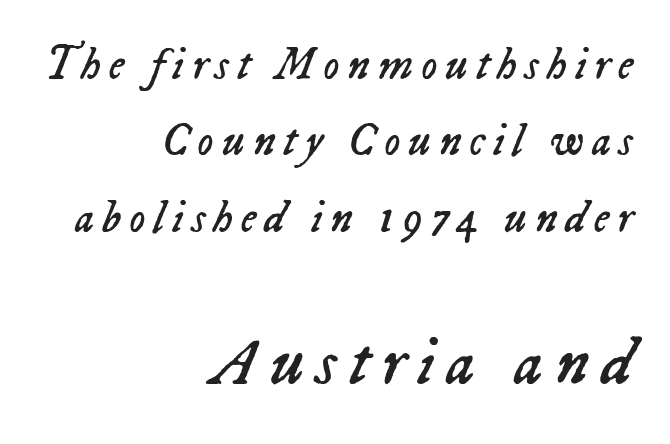
{"italic": "yes", "lean": "right", "slant_degrees": 23, "bold": "no", "weight": "regular", "width": "normal", "stroke_contrast": "low", "x_height": "medium", "monospaced": "no", "underline": "no", "align": "right", "line_spacing": "normal", "line_spacing_ratio": 1.7, "larger_block": "second", "size_ratio": 1.51, "glyph_px": 68}
